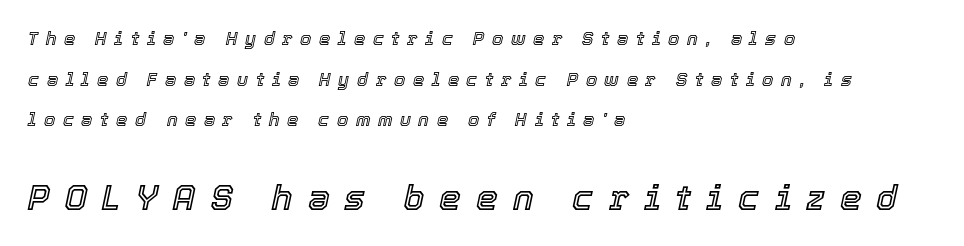
The image shows 35 px text type, italic (leaning right); set left-aligned, loose line spacing (2.26x), unusually wide letter spacing (+0.42 em), not underlined; the second (bottom) block is 1.94x larger; a medium x-height.
